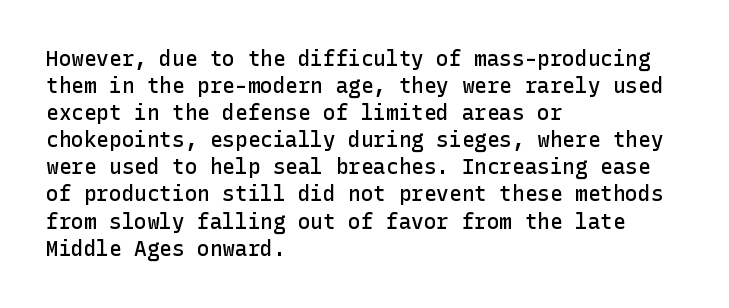
Q: Is the text bold? A: Semi-bold.
Q: Is the text italic (slanted)? A: No, it is upright.
Q: Is the text underlined? A: No.
Q: How is the paragraph aligned? A: Left-aligned.
Q: Is the spacing between letters normal or unusually wide? A: Normal.
Q: Is the spacing between lines tight, normal or loose? A: Normal.
